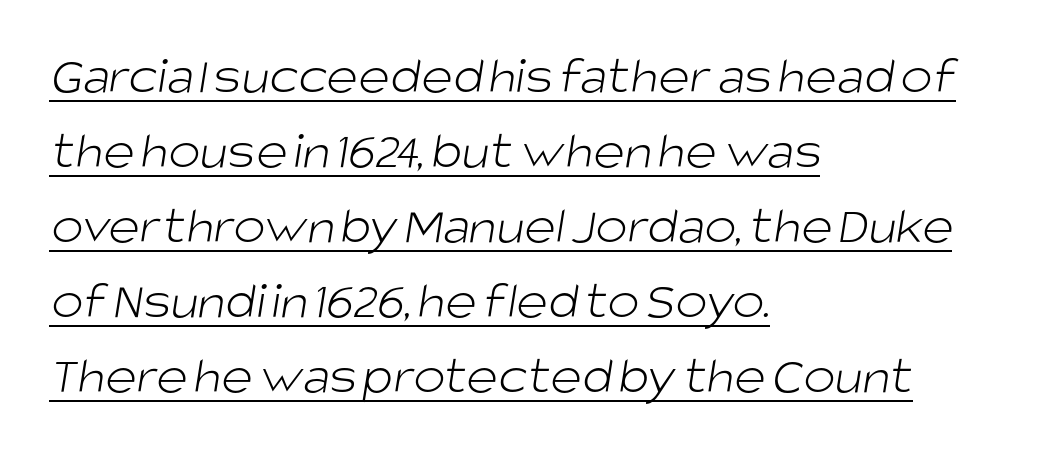
How are the letters spaced? Ordinarily, with no added tracking. Evenly set lines give the paragraph a standard silhouette. Spacing verdict: proportional, widths tailored to each character. Is the type heavy? It reads as light-to-regular instead. Glance below the letters and you will spot a drawn line.
